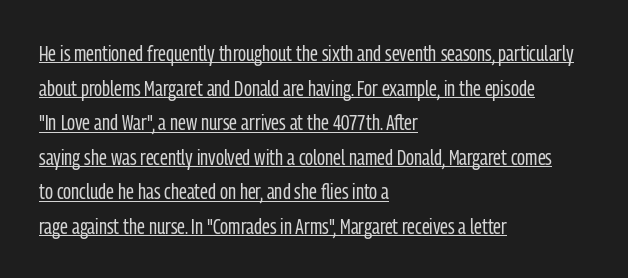
{"italic": "no", "bold": "no", "underline": "yes", "align": "left", "line_spacing": "normal", "line_spacing_ratio": 1.57, "letter_spacing": "normal", "letter_spacing_em": 0.0, "glyph_px": 22}
